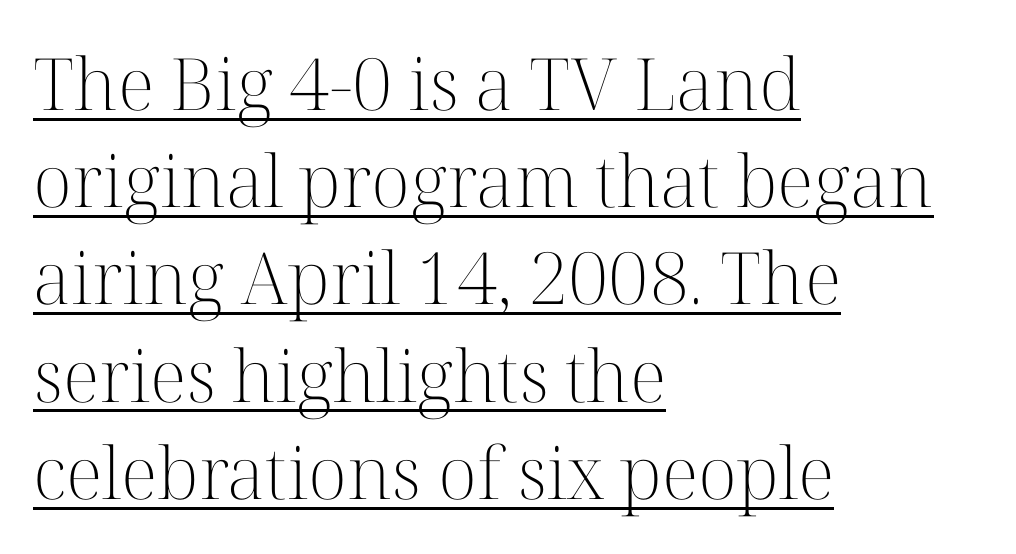
{"serif": "yes", "italic": "no", "bold": "no", "weight": "light", "width": "normal", "stroke_contrast": "high", "x_height": "medium", "monospaced": "no", "underline": "yes", "align": "left", "line_spacing": "normal", "line_spacing_ratio": 1.35, "letter_spacing": "normal", "letter_spacing_em": 0.0, "glyph_px": 72}
